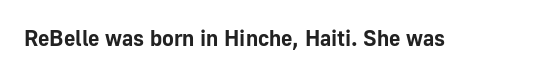
The image shows 22 px bold type, upright; set normal letter spacing, not underlined.
